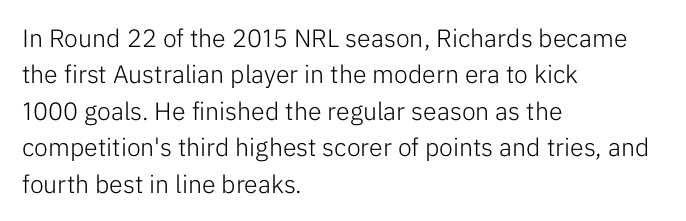
{"italic": "no", "bold": "no", "underline": "no", "align": "left", "line_spacing": "normal", "line_spacing_ratio": 1.46, "letter_spacing": "normal", "letter_spacing_em": 0.0, "glyph_px": 25}
